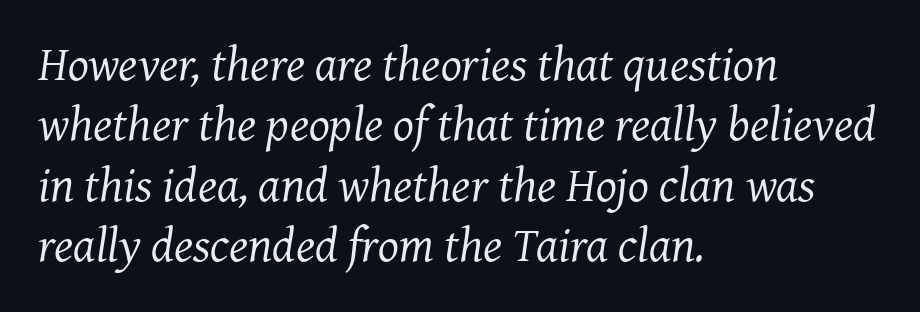
{"serif": "yes", "italic": "yes", "lean": "right", "slant_degrees": 7, "bold": "no", "weight": "regular", "width": "normal", "stroke_contrast": "medium", "x_height": "medium", "monospaced": "no", "underline": "no", "align": "left", "line_spacing_ratio": 1.23, "letter_spacing": "normal", "letter_spacing_em": 0.0, "glyph_px": 49}
